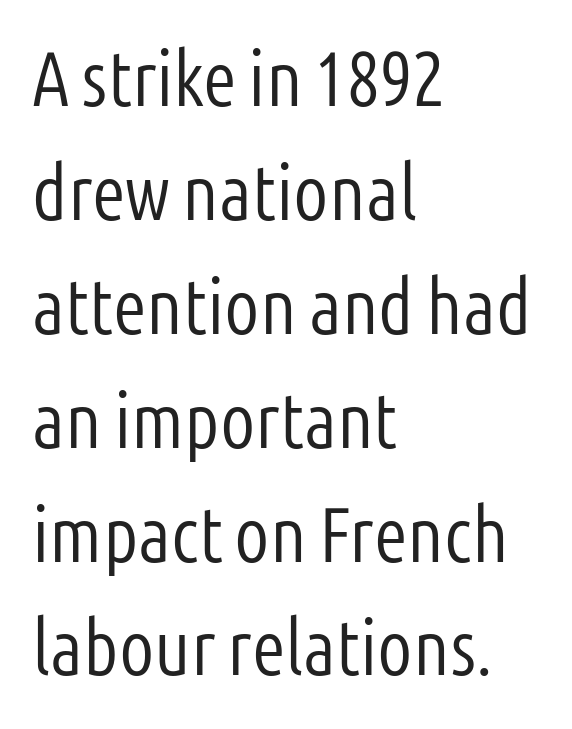
The image shows 78 px light, condensed sans-serif type, upright; set left-aligned, normal line spacing (1.46x), normal letter spacing, not underlined; low stroke contrast and a medium x-height.
